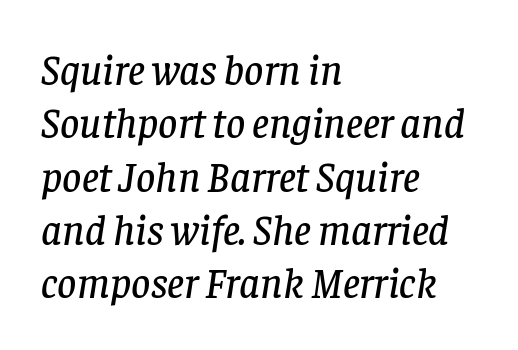
{"serif": "yes", "italic": "yes", "lean": "right", "slant_degrees": 8, "width": "normal", "stroke_contrast": "low", "x_height": "large", "monospaced": "no", "underline": "no", "align": "left", "line_spacing": "normal", "line_spacing_ratio": 1.27, "letter_spacing": "normal", "letter_spacing_em": 0.0, "glyph_px": 42}
